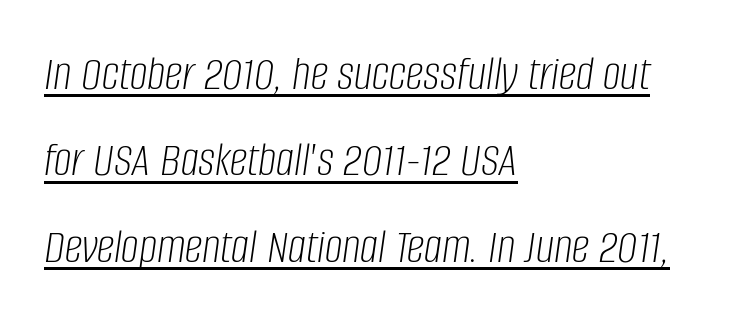
The typesetting does not lean heavy: it is not bold. Students, note that the glyphs here touch the page at normal intervals. In terms of posture, this sample is oblique. Line starts are locked; line ends wander. The rendered words wear a rule along their underside.
